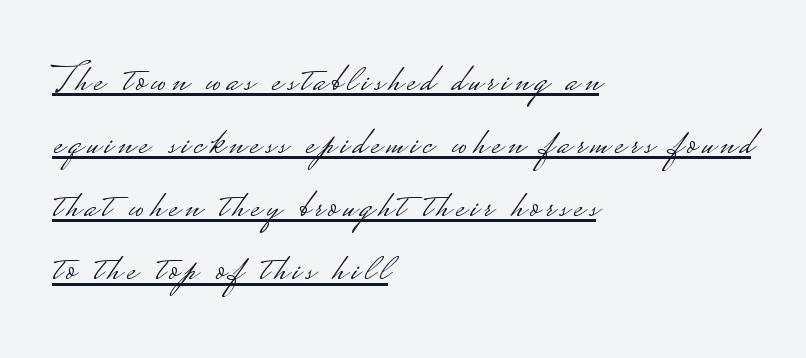
Q: Is the text bold? A: No.
Q: Is the text italic (slanted)? A: Yes.
Q: Is the typeface a serif or a sans-serif typeface? A: Sans-serif.
Q: Is the text underlined? A: Yes.
Q: How is the paragraph aligned? A: Left-aligned.
Q: Is the spacing between lines tight, normal or loose? A: Normal.
Q: Width (condensed, normal, or wide)? A: Wide.
Q: Stroke contrast? A: Low.
Q: Monospaced? A: No.
